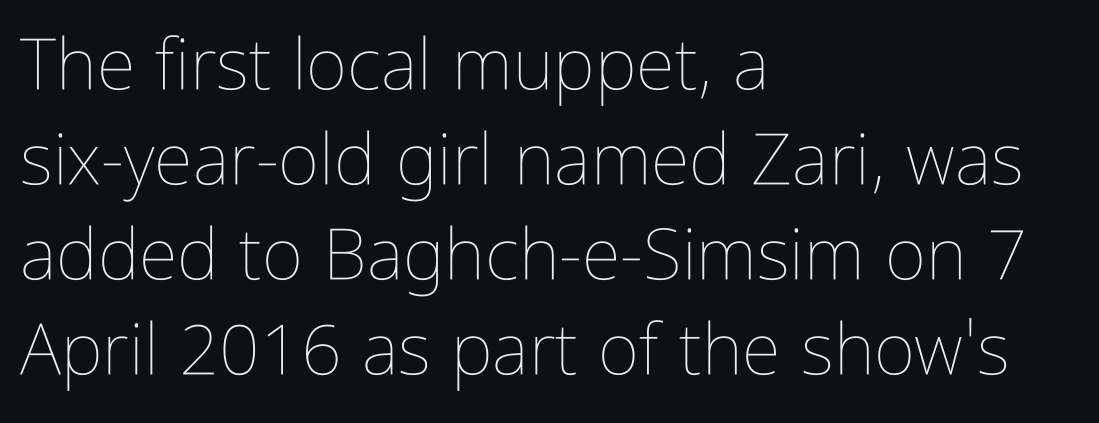
{"italic": "no", "bold": "no", "weight": "thin", "width": "condensed", "stroke_contrast": "low", "x_height": "medium", "monospaced": "no", "underline": "no", "align": "left", "line_spacing": "normal", "line_spacing_ratio": 1.34, "letter_spacing": "normal", "letter_spacing_em": 0.0, "glyph_px": 71}
